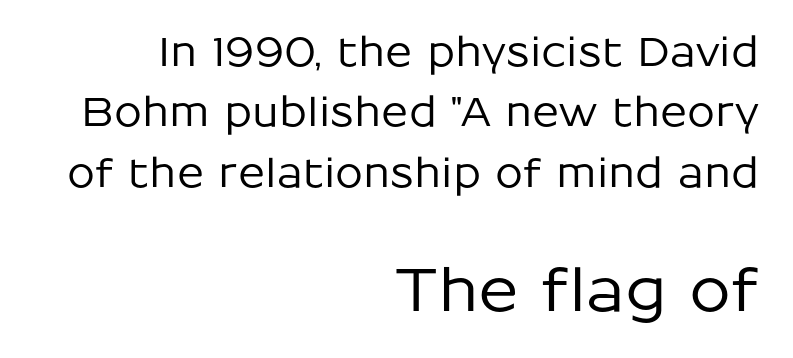
Q: Is the text italic (slanted)? A: No, it is upright.
Q: Is the typeface a serif or a sans-serif typeface? A: Sans-serif.
Q: Is the text underlined? A: No.
Q: How is the paragraph aligned? A: Right-aligned.
Q: Is the spacing between letters normal or unusually wide? A: Normal.
Q: Is the spacing between lines tight, normal or loose? A: Normal.
Q: Which block of text is set in a larger size, the first (top) or the second (bottom)? A: The second (bottom) one.
Q: Width (condensed, normal, or wide)? A: Normal.
Q: Stroke contrast? A: Low.
Q: x-height? A: Medium.
Q: Monospaced? A: No.
